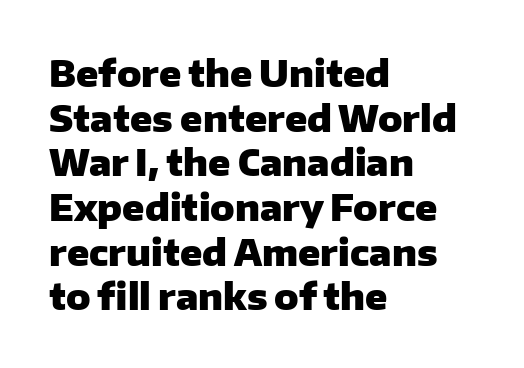
Q: Is the text bold? A: Yes.
Q: Is the text italic (slanted)? A: No, it is upright.
Q: Is the typeface a serif or a sans-serif typeface? A: Sans-serif.
Q: Is the text underlined? A: No.
Q: How is the paragraph aligned? A: Left-aligned.
Q: Is the spacing between letters normal or unusually wide? A: Normal.
Q: Width (condensed, normal, or wide)? A: Normal.
Q: Stroke contrast? A: Low.
Q: x-height? A: Medium.
Q: Monospaced? A: No.
